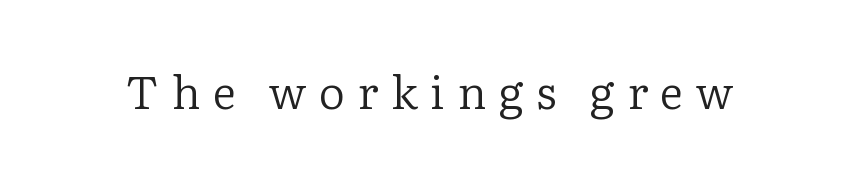
The image shows 46 px regular-weight serif type, upright; set unusually wide letter spacing (+0.27 em), not underlined; low stroke contrast and a medium x-height.
